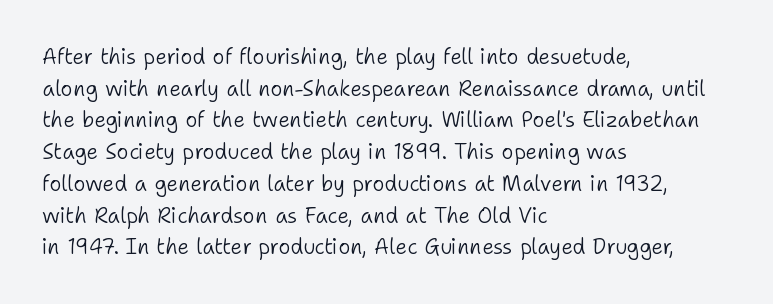
Q: Is the text bold? A: No.
Q: Is the text italic (slanted)? A: No, it is upright.
Q: Is the text underlined? A: No.
Q: How is the paragraph aligned? A: Left-aligned.
Q: Is the spacing between letters normal or unusually wide? A: Normal.
Q: Is the spacing between lines tight, normal or loose? A: Normal.
